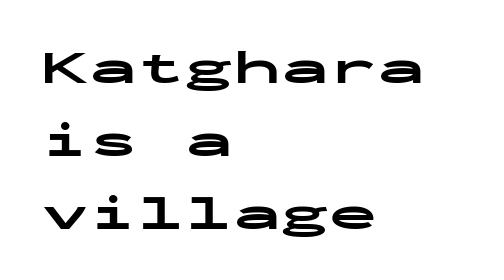
Q: Is the text bold? A: Yes.
Q: Is the text italic (slanted)? A: No, it is upright.
Q: Is the typeface a serif or a sans-serif typeface? A: Sans-serif.
Q: Is the text underlined? A: No.
Q: How is the paragraph aligned? A: Left-aligned.
Q: Is the spacing between letters normal or unusually wide? A: Normal.
Q: Is the spacing between lines tight, normal or loose? A: Normal.
Q: Width (condensed, normal, or wide)? A: Wide.
Q: Stroke contrast? A: Low.
Q: x-height? A: Medium.
Q: Monospaced? A: Yes.
